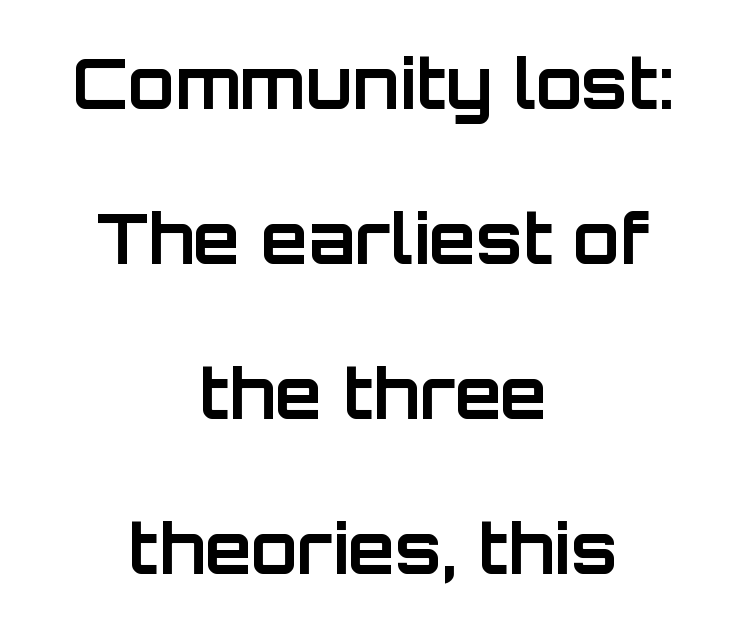
Note the varied advance widths — an 'i' is clearly narrower than an 'm'. Summary of vertical rhythm: relaxed, with wide interline spacing. The lettering holds an erect, upright posture throughout. Stroke terminals: plain, sans-serif. Visually the block forms a symmetrical silhouette, jagged on both flanks.
